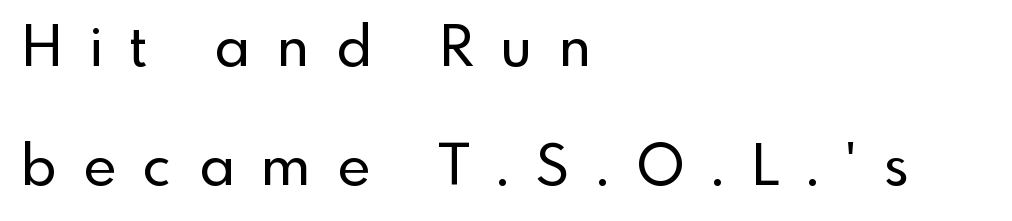
The image shows 57 px sans-serif type, upright; set left-aligned, loose line spacing (2.09x), unusually wide letter spacing (+0.47 em), not underlined; a small x-height.
